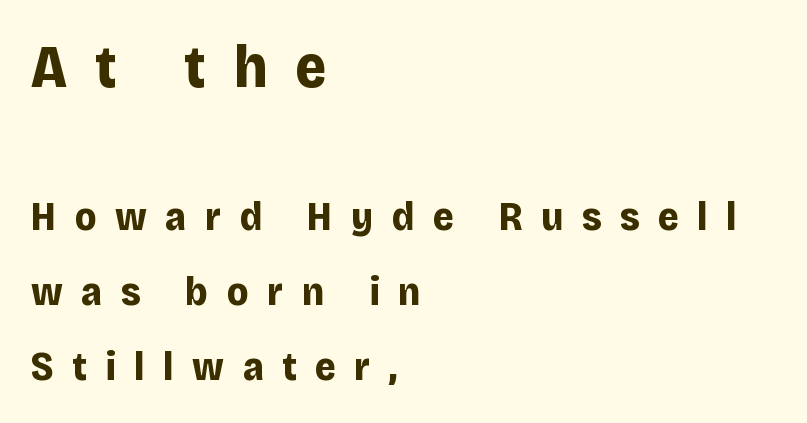
{"serif": "no", "italic": "no", "bold": "yes", "weight": "bold", "width": "normal", "stroke_contrast": "low", "x_height": "large", "monospaced": "no", "underline": "no", "align": "left", "line_spacing_ratio": 1.88, "letter_spacing": "wide", "letter_spacing_em": 0.46, "larger_block": "first", "size_ratio": 1.5, "glyph_px": 60}
